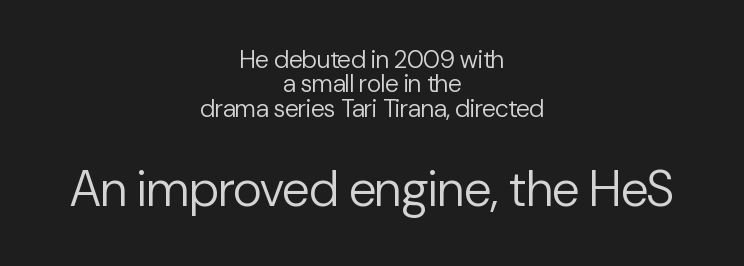
{"serif": "no", "italic": "no", "bold": "no", "weight": "regular", "width": "normal", "stroke_contrast": "low", "x_height": "medium", "monospaced": "no", "underline": "no", "align": "center", "line_spacing": "tight", "line_spacing_ratio": 0.98, "letter_spacing": "normal", "letter_spacing_em": 0.0, "larger_block": "second", "size_ratio": 2.0, "glyph_px": 50}
